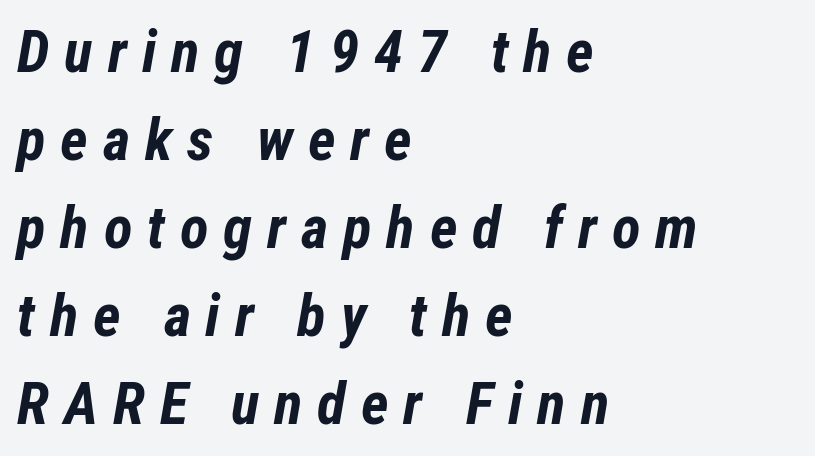
The image shows 59 px bold, condensed type, italic (leaning right); set left-aligned, normal line spacing (1.49x), unusually wide letter spacing (+0.25 em), not underlined; low stroke contrast and a medium x-height.
